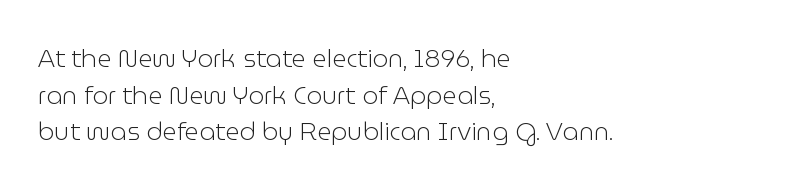
The image shows 25 px text type, upright; set left-aligned, normal line spacing (1.47x), normal letter spacing, not underlined.
